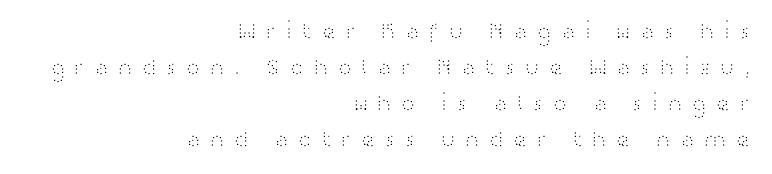
The image shows 24 px text type, upright; set right-aligned, normal line spacing (1.5x), unusually wide letter spacing (+0.33 em), not underlined.
